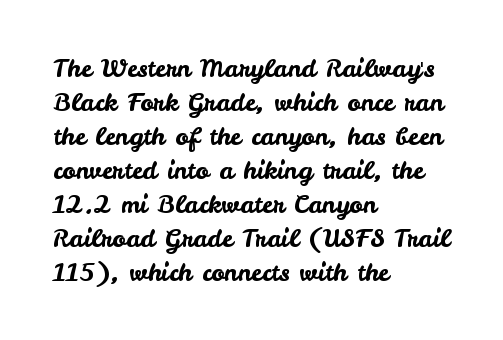
Line beginnings align vertically; line endings do not. Quick note: underline off. Nobody touched the tracking dial on this one. Leading matches the norm, producing a regular column.
